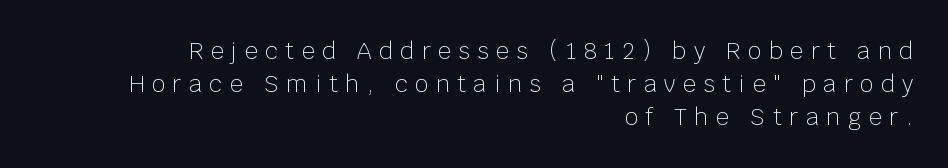
The font's upright variant was chosen for this text. Is the stroke heavy? The answer is a plain regular-or-lighter. Words appear elongated and porous because spacing is wide. Line ends are locked; line starts wander. This rendering features lettering with no underline. Interline gaps are of average width in this sample.
